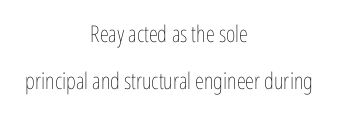
{"italic": "no", "bold": "no", "underline": "no", "align": "center", "line_spacing": "loose", "line_spacing_ratio": 2.03, "letter_spacing": "normal", "letter_spacing_em": 0.0, "glyph_px": 23}
